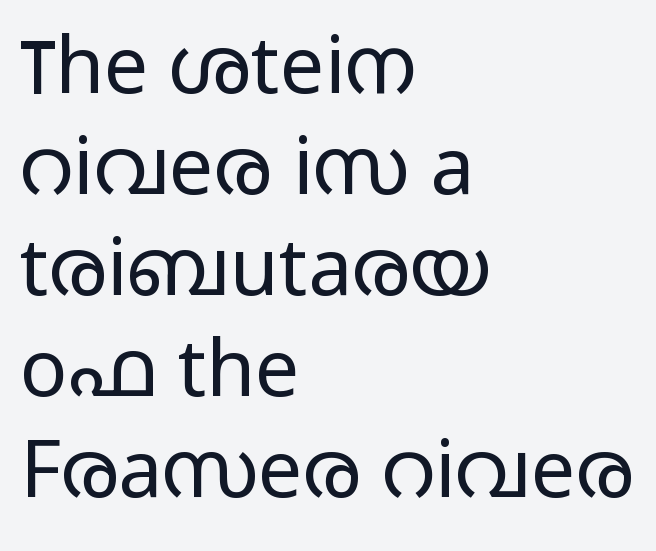
{"serif": "no", "italic": "no", "bold": "no", "weight": "light", "width": "wide", "stroke_contrast": "low", "x_height": "medium", "monospaced": "no", "underline": "no", "align": "left", "line_spacing": "normal", "line_spacing_ratio": 1.28, "letter_spacing": "normal", "letter_spacing_em": 0.0, "glyph_px": 79}
